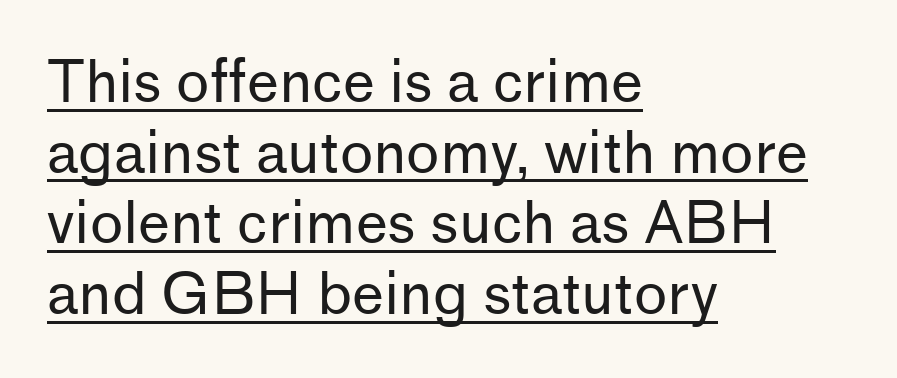
{"serif": "no", "italic": "no", "bold": "no", "weight": "regular", "width": "normal", "stroke_contrast": "low", "x_height": "medium", "monospaced": "no", "underline": "yes", "align": "left", "line_spacing_ratio": 1.24, "letter_spacing": "normal", "letter_spacing_em": 0.0, "glyph_px": 57}
